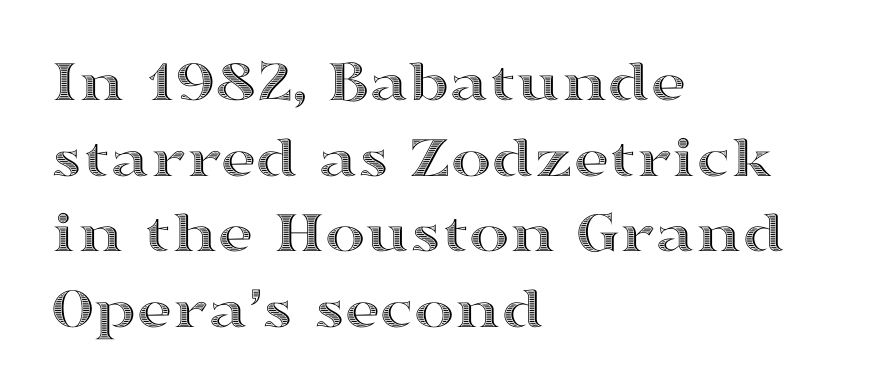
The lines in this sample share a left origin and differ only in where they stop. Honestly, there is no underline to notice here at all. No extra tracking has been applied to these lines. Every stem runs plumb, perpendicular to the baseline. Do the characters align in a grid? No, the font is proportional.
